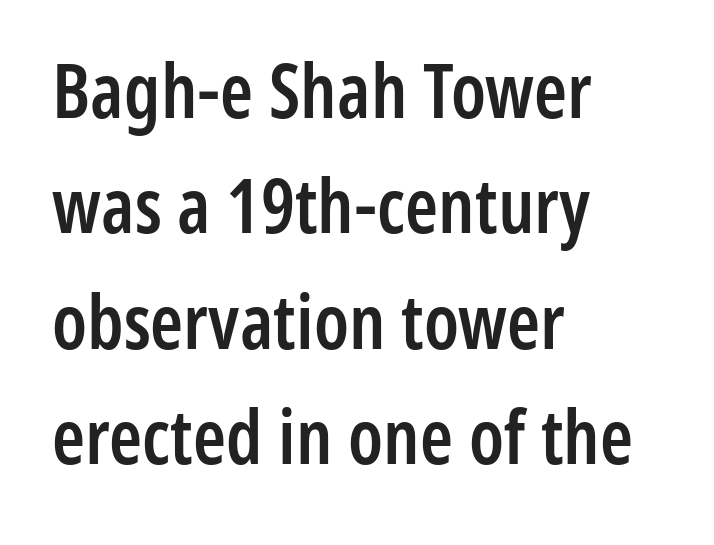
The image shows 75 px semibold, condensed sans-serif type, upright; set left-aligned, normal line spacing (1.54x), normal letter spacing, not underlined; low stroke contrast and a medium x-height.
